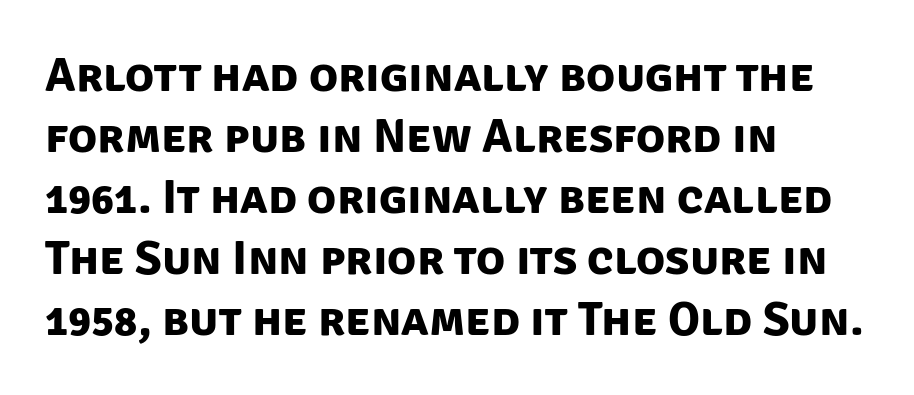
The image shows 48 px bold sans-serif type; set left-aligned, normal line spacing (1.27x), normal letter spacing, not underlined; low stroke contrast and a large x-height.
